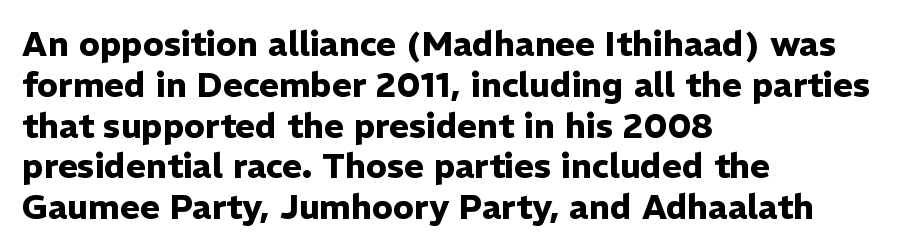
Typographic density is high because the face is bold. Teacher's note: observe the even left margin — that is flush-left alignment. Look at the tracking — it's just the regular setting, nothing added. The glyphs are unaccompanied by any horizontal stroke below them. The axis of the letterforms is exactly vertical. Does the type have serifs? No, each stem ends abruptly.
